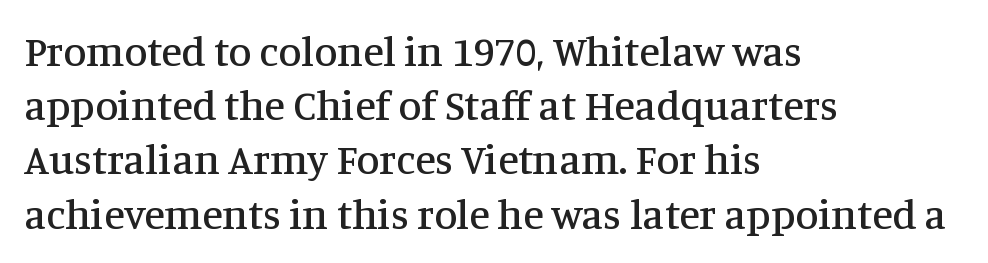
The typesetter chose a ragged-right arrangement here. This sample has the flowing, uneven cadence of proportional lettering. Regarding serifs, this sample has them. This is roman type, the default non-slanted kind. The line texture is even and compact thanks to regular tracking. What's the leading like? Ordinary, nothing unusual.
